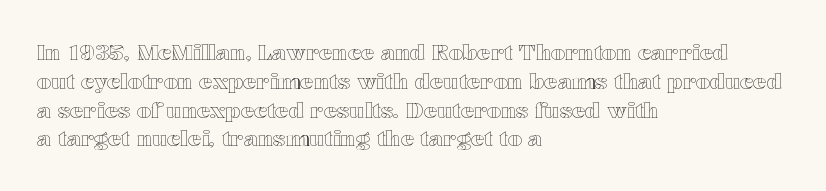
The image shows 22 px text type, upright; set left-aligned, normal line spacing (1.31x), normal letter spacing, not underlined.
